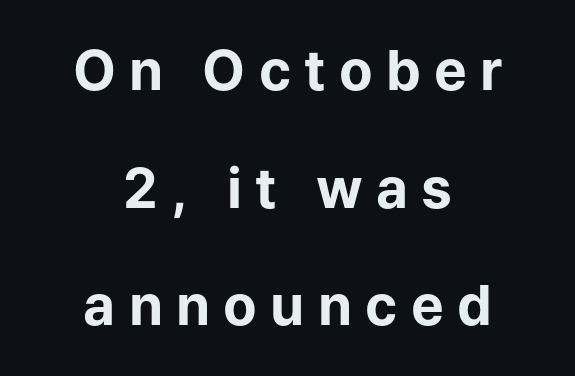
Observe the absence of serifs on each vertical stroke in this sample. Vertically, the passage feels expansive, rows floating well apart. Alignment: centered. The rendering uses natural spacing where letterforms have individual widths. This is the regular roman posture of the typeface.
